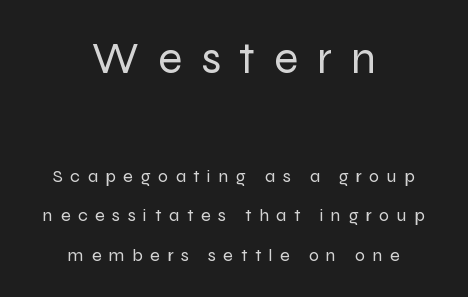
Serif or sans? Sans — the stroke terminals are bare. The whitespace from short lines is split evenly between both sides. The block of text is sparse from top to bottom, with ample space between rows. The rendering uses natural spacing where letterforms have individual widths. The typeface has the unassuming heft of standard copy or less. It's the straight-up-and-down kind of type.
